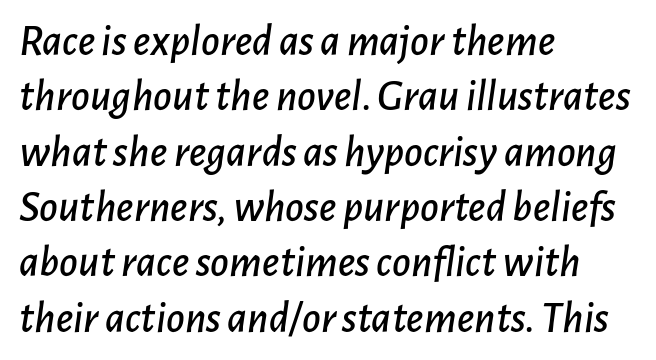
Q: Is the text italic (slanted)? A: Yes, it leans right by about 7 degrees.
Q: Is the text underlined? A: No.
Q: How is the paragraph aligned? A: Left-aligned.
Q: Is the spacing between letters normal or unusually wide? A: Normal.
Q: Width (condensed, normal, or wide)? A: Normal.
Q: Stroke contrast? A: Low.
Q: x-height? A: Medium.
Q: Monospaced? A: No.
